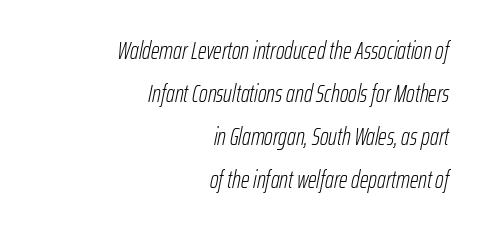
{"italic": "yes", "lean": "right", "slant_degrees": 12, "bold": "no", "underline": "no", "align": "right", "line_spacing_ratio": 1.79, "letter_spacing": "normal", "letter_spacing_em": 0.0, "glyph_px": 24}
